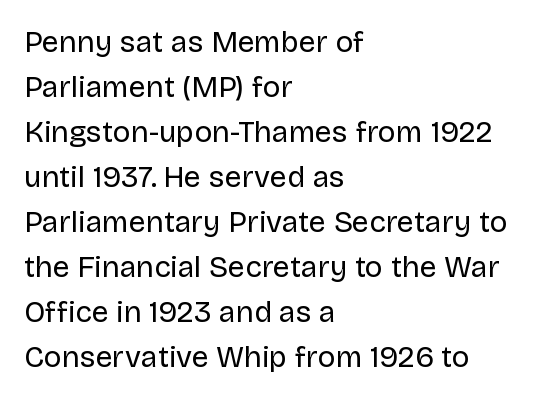
The typeface has the unassuming heft of standard copy or less. Every row of glyphs begins at an identical x-position on the left. Is this a fixed-width face? No — the glyphs have proportional, varying widths. A clean baseline with only descenders dipping below it. A typesetter would label this face a sans. In terms of letterspacing, this is plain default setting.
